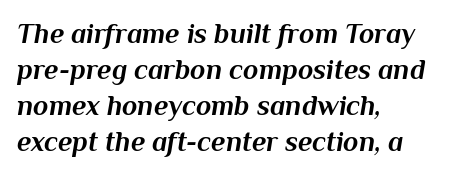
Q: Is the text bold? A: Yes.
Q: Is the text italic (slanted)? A: Yes, it leans right by about 10 degrees.
Q: Is the text underlined? A: No.
Q: How is the paragraph aligned? A: Left-aligned.
Q: Is the spacing between letters normal or unusually wide? A: Normal.
Q: Is the spacing between lines tight, normal or loose? A: Normal.
Q: Width (condensed, normal, or wide)? A: Normal.
Q: Stroke contrast? A: Medium.
Q: x-height? A: Medium.
Q: Monospaced? A: No.
